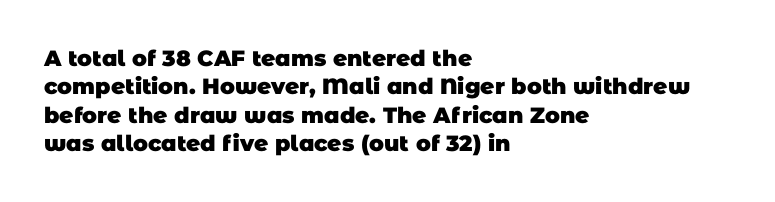
Q: Is the text bold? A: Yes.
Q: Is the text underlined? A: No.
Q: How is the paragraph aligned? A: Left-aligned.
Q: Is the spacing between letters normal or unusually wide? A: Normal.
Q: Is the spacing between lines tight, normal or loose? A: Normal.
